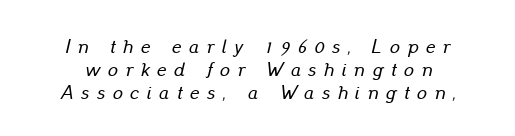
Q: Is the text italic (slanted)? A: Yes, it leans right by about 13 degrees.
Q: Is the text underlined? A: No.
Q: How is the paragraph aligned? A: Centered.
Q: Is the spacing between letters normal or unusually wide? A: Unusually wide.
Q: Is the spacing between lines tight, normal or loose? A: Tight.
